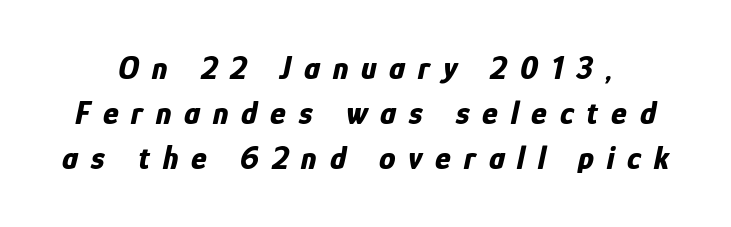
Q: Is the text bold? A: Yes.
Q: Is the text italic (slanted)? A: Yes, it leans right by about 12 degrees.
Q: Is the text underlined? A: No.
Q: Is the spacing between letters normal or unusually wide? A: Unusually wide.
Q: Is the spacing between lines tight, normal or loose? A: Normal.
Q: Width (condensed, normal, or wide)? A: Condensed.
Q: Stroke contrast? A: Low.
Q: x-height? A: Medium.
Q: Monospaced? A: No.
